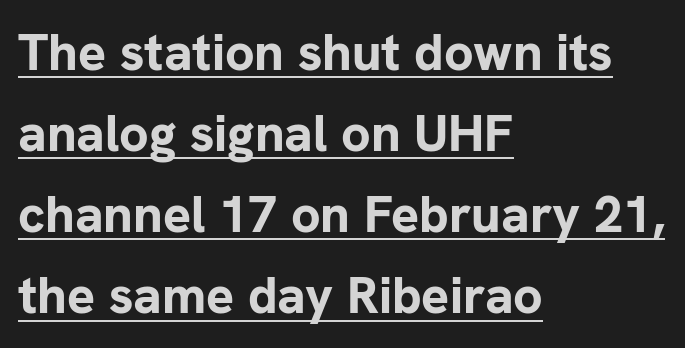
{"serif": "no", "italic": "no", "bold": "yes", "weight": "bold", "width": "normal", "stroke_contrast": "low", "x_height": "medium", "monospaced": "no", "underline": "yes", "align": "left", "line_spacing": "normal", "line_spacing_ratio": 1.56, "letter_spacing": "normal", "letter_spacing_em": 0.0, "glyph_px": 52}
